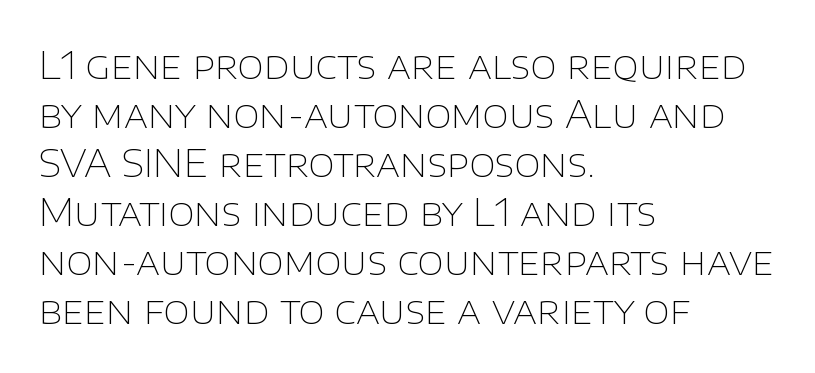
The image shows 38 px thin sans-serif type, upright; set left-aligned, normal line spacing (1.29x), normal letter spacing, not underlined; low stroke contrast and a large x-height.
